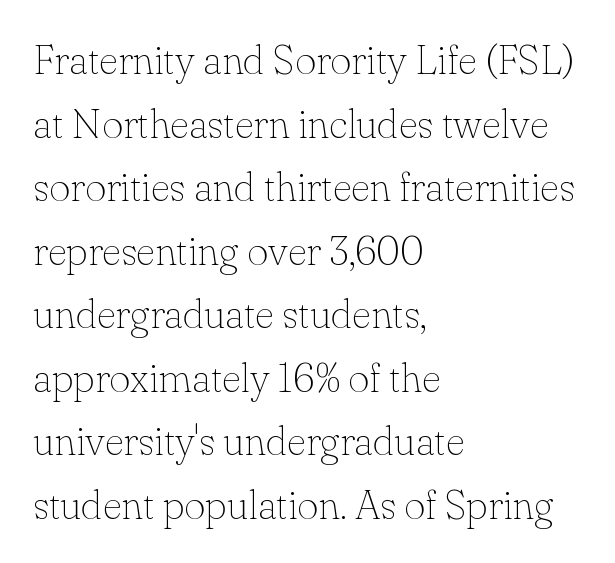
The weight would be labelled regular, book, light, or lighter still. It's the straight-up-and-down kind of type. No word sits above an underline. Teacher's note: observe the even left margin — that is flush-left alignment.
